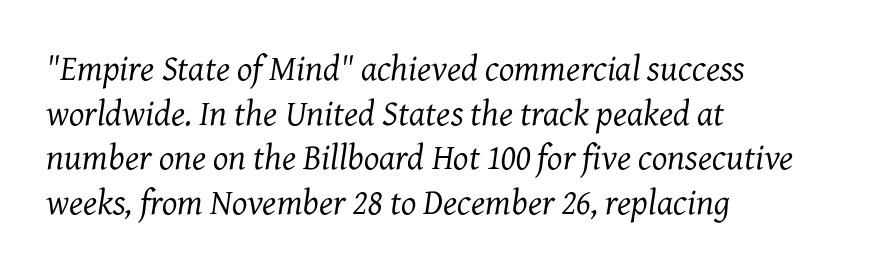
Characters follow at the spacing the type designer built in. The glyphs are unaccompanied by any horizontal stroke below them. This sample has the flowing, uneven cadence of proportional lettering. Observe the serifs anchoring each vertical stroke in this sample. Is the block centered? No — it sits flush against the left margin. Does the lettering tilt? It does — this is italic.
